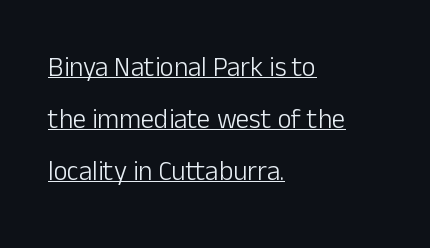
{"italic": "no", "bold": "no", "underline": "yes", "align": "left", "line_spacing": "loose", "line_spacing_ratio": 1.93, "letter_spacing": "normal", "letter_spacing_em": 0.0, "glyph_px": 27}
